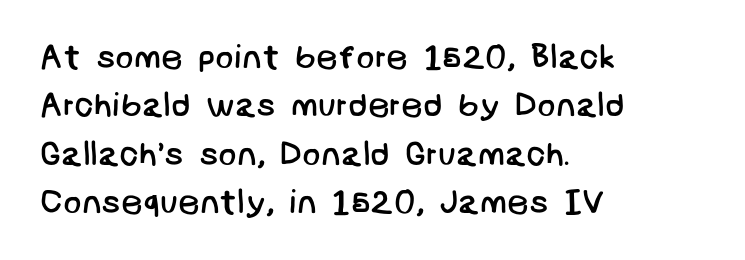
The image shows 34 px regular-weight sans-serif type; set left-aligned, normal line spacing (1.42x), normal letter spacing, not underlined; low stroke contrast and a large x-height.
